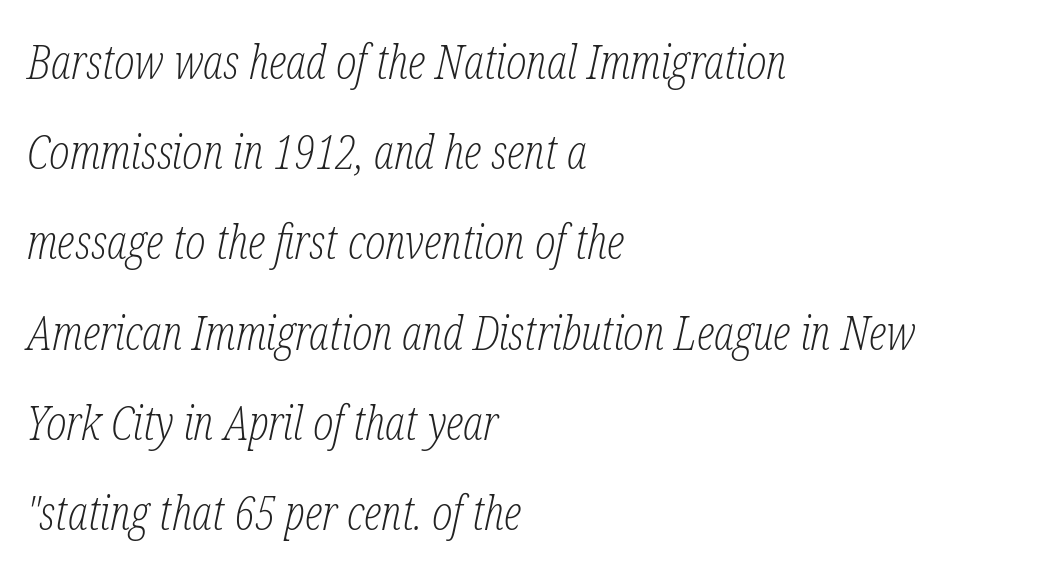
Is this a fixed-width face? No — the glyphs have proportional, varying widths. No chunkiness to these letters — they're not bold. Clear beneath every line of the passage. Are there feet on the stems? There are — it's a serif. These lines are set flush left with a ragged right edge.
